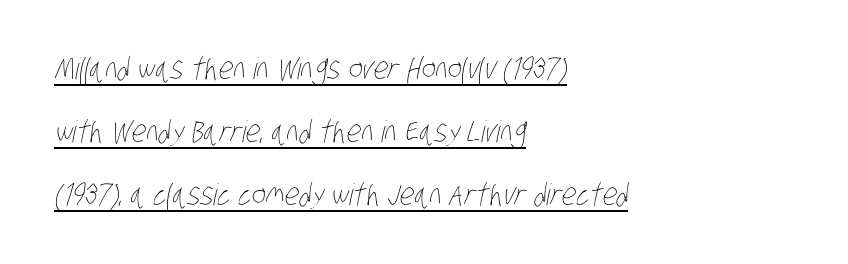
The image shows 30 px thin, condensed type; set left-aligned, loose line spacing (2.1x), normal letter spacing, underlined; low stroke contrast and a large x-height.
